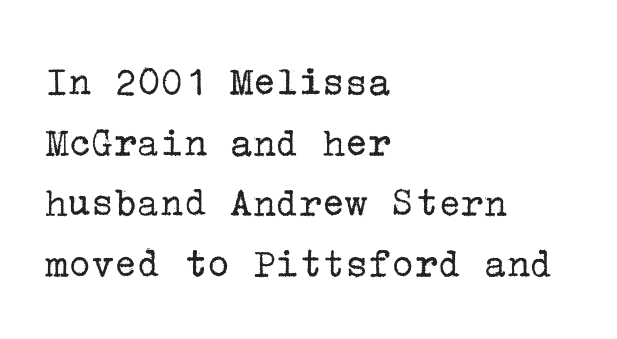
The image shows 43 px regular-weight serif type, upright; set left-aligned, normal line spacing (1.41x), normal letter spacing, not underlined; low stroke contrast and a medium x-height.
